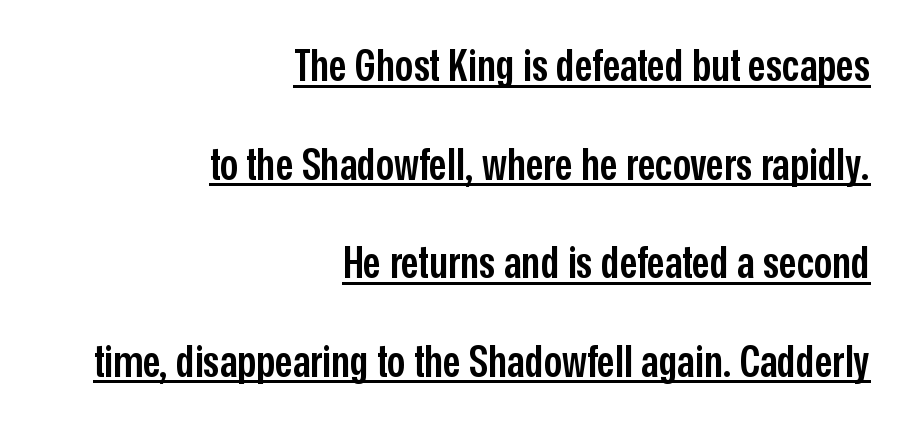
Typesetter's note: demi weight, one step under bold. Nope, not italic — everything's standing straight. The characters display no serif detailing; their extremities are plain. The words here are underlined.
